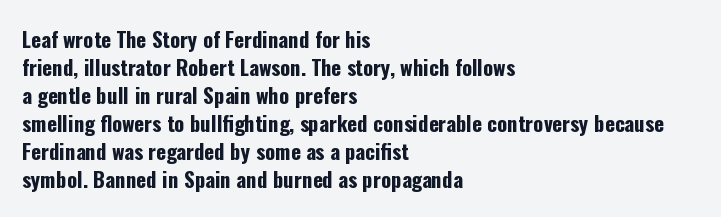
The image shows 21 px bold type, upright; set left-aligned, normal line spacing (1.33x), normal letter spacing, not underlined.
